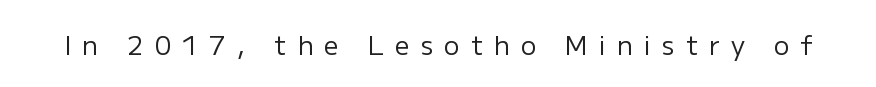
Letter spacing: wide. Has an underline been added? It has not. A typesetter would mark this as roman, not italic. No heavy texture on the line: the type isn't bold.
